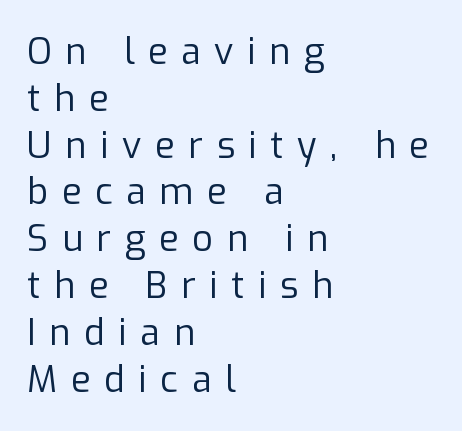
The image shows 36 px regular-weight sans-serif type, upright; set left-aligned, normal line spacing (1.3x), unusually wide letter spacing (+0.38 em), not underlined; low stroke contrast and a medium x-height.
